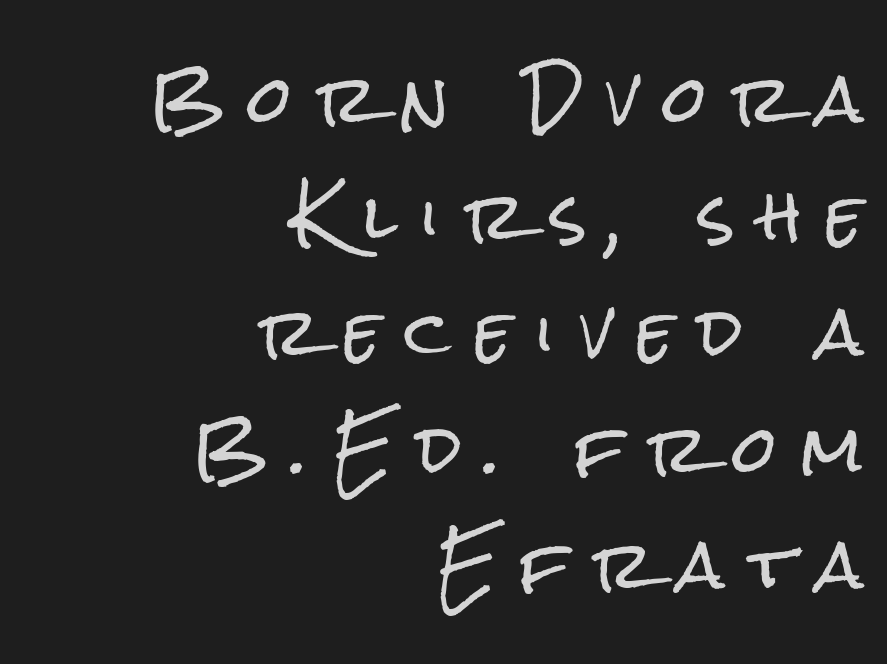
Nope, not italic — everything's standing straight. The face used here is proportionally spaced, like ordinary book or web type. Anything drawn beneath the words? Only blank space. The paragraph shown leans on its right margin. Is this a sans? Yes — the strokes have no serifs.
